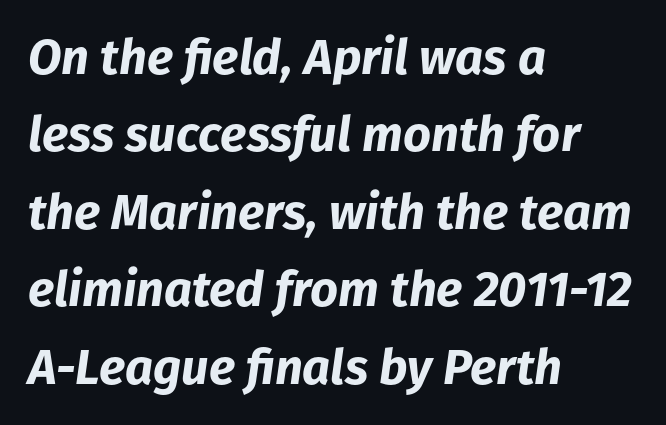
{"italic": "yes", "lean": "right", "slant_degrees": 8, "bold": "yes", "weight": "bold", "width": "normal", "stroke_contrast": "low", "x_height": "medium", "monospaced": "no", "underline": "no", "align": "left", "line_spacing": "normal", "line_spacing_ratio": 1.58, "letter_spacing": "normal", "letter_spacing_em": 0.0, "glyph_px": 49}
